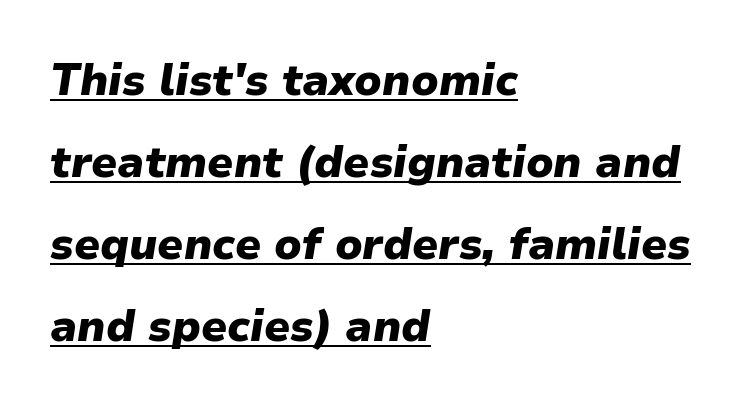
Q: Is the text bold? A: Yes.
Q: Is the text italic (slanted)? A: Yes, it leans right by about 9 degrees.
Q: Is the text underlined? A: Yes.
Q: How is the paragraph aligned? A: Left-aligned.
Q: Is the spacing between letters normal or unusually wide? A: Normal.
Q: Width (condensed, normal, or wide)? A: Normal.
Q: Stroke contrast? A: Low.
Q: x-height? A: Medium.
Q: Monospaced? A: No.
